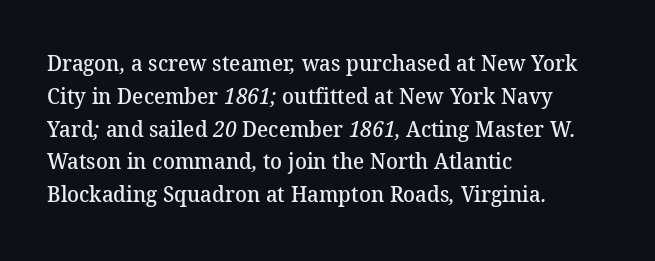
Q: Is the text bold? A: Semi-bold.
Q: Is the text underlined? A: No.
Q: How is the paragraph aligned? A: Left-aligned.
Q: Is the spacing between letters normal or unusually wide? A: Normal.
Q: Is the spacing between lines tight, normal or loose? A: Normal.
